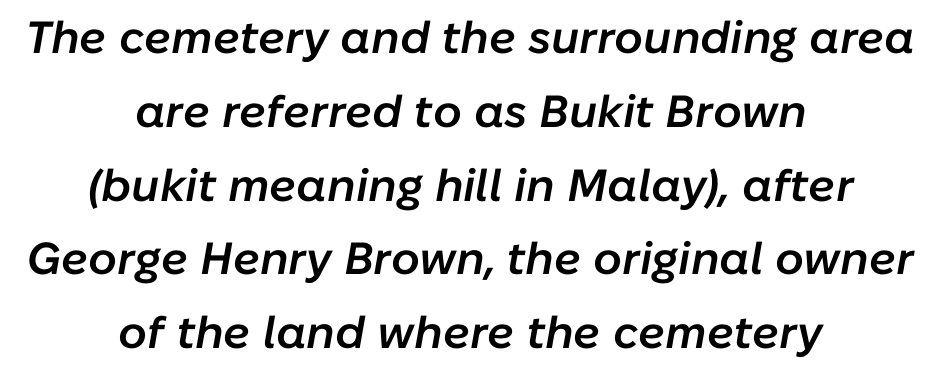
{"italic": "yes", "lean": "right", "slant_degrees": 10, "bold": "semi", "weight": "semibold", "width": "normal", "stroke_contrast": "low", "x_height": "medium", "monospaced": "no", "underline": "no", "align": "center", "line_spacing": "normal", "line_spacing_ratio": 1.64, "letter_spacing": "normal", "letter_spacing_em": 0.0, "glyph_px": 45}
